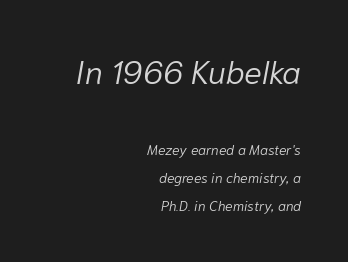
{"italic": "yes", "lean": "right", "slant_degrees": 10, "bold": "no", "weight": "light", "width": "normal", "stroke_contrast": "low", "x_height": "medium", "monospaced": "no", "underline": "no", "align": "right", "line_spacing": "loose", "line_spacing_ratio": 2.0, "letter_spacing": "normal", "letter_spacing_em": 0.0, "larger_block": "first", "size_ratio": 2.36, "glyph_px": 33}
